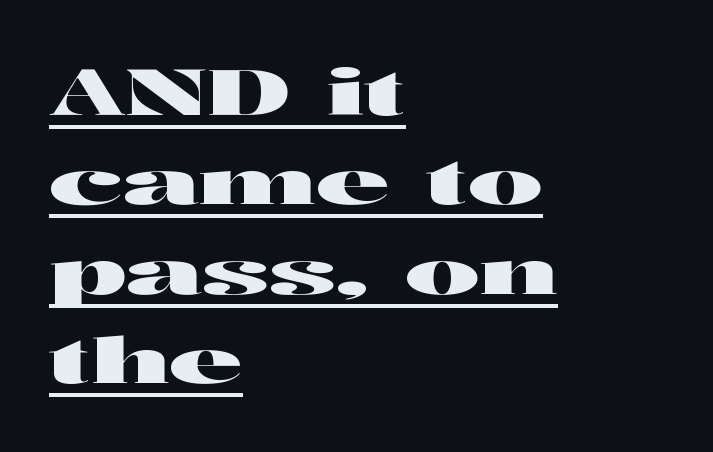
Each letter keeps its own natural width here, so spacing adapts to shape. Compared with typical body copy, the letter spacing here is the same. This sample uses a sans-serif face. Visually the block forms a straight wall on the left and a jagged coastline on the right.
